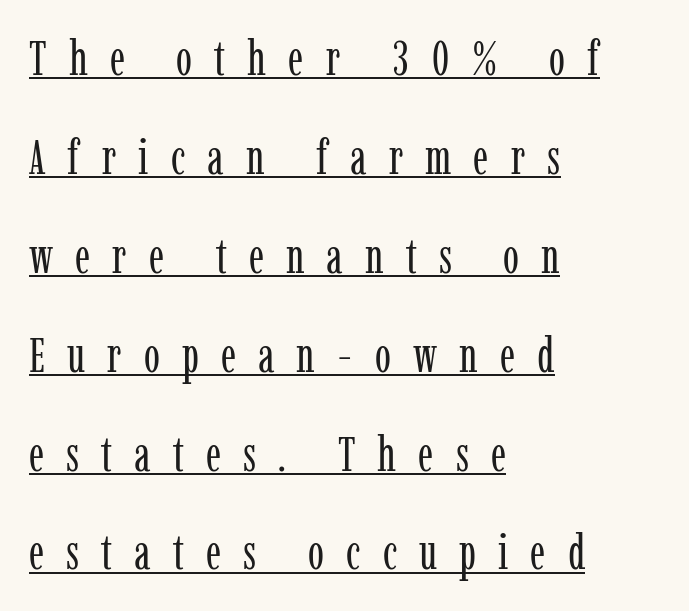
Posture: vertical. Little horizontal feet cap the strokes, marking this as serif type. Baseline-to-baseline distance is far greater than the letter height. Nothing heavy about these letters — not bold at all. Compared with a centered layout, this one pins lines to the left instead. Glyph-to-glyph distance is far greater than everyday printed text.
